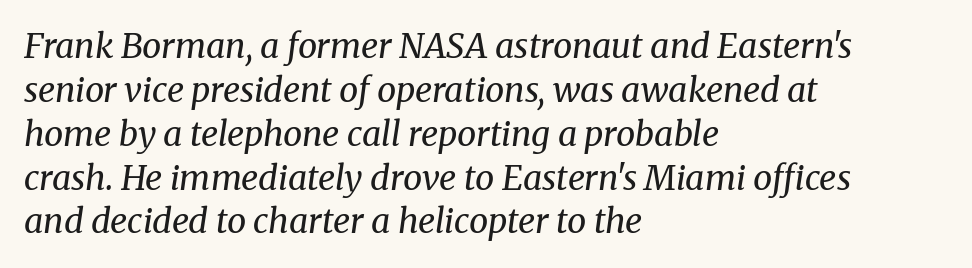
The image shows 34 px regular-weight serif type, italic (leaning right); set left-aligned, normal line spacing (1.29x), normal letter spacing, not underlined; medium stroke contrast and a medium x-height.
